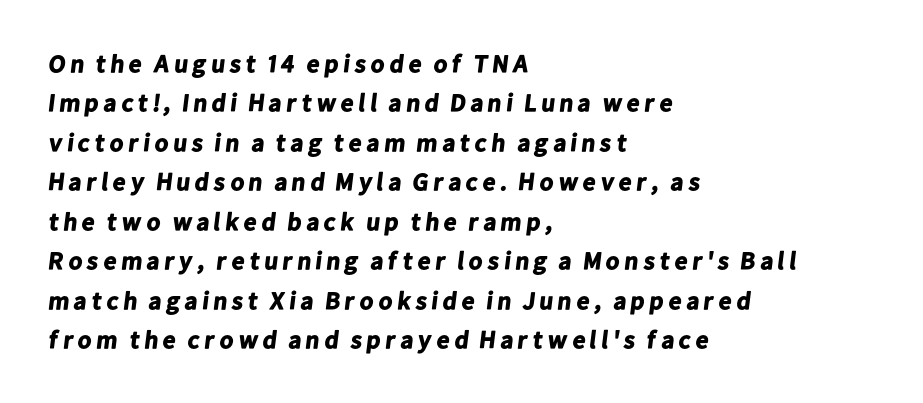
The image shows 25 px bold type; set left-aligned, normal line spacing (1.58x), not underlined.
